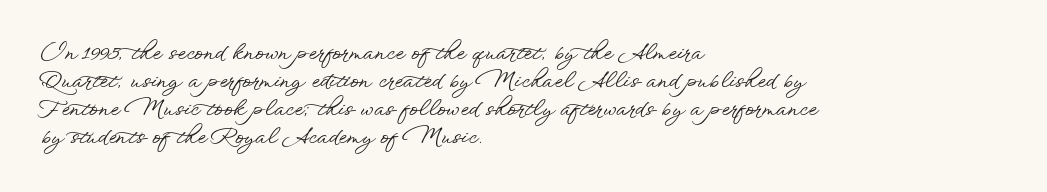
Q: Is the text italic (slanted)? A: Yes.
Q: Is the text underlined? A: No.
Q: How is the paragraph aligned? A: Left-aligned.
Q: Is the spacing between letters normal or unusually wide? A: Normal.
Q: Is the spacing between lines tight, normal or loose? A: Normal.
